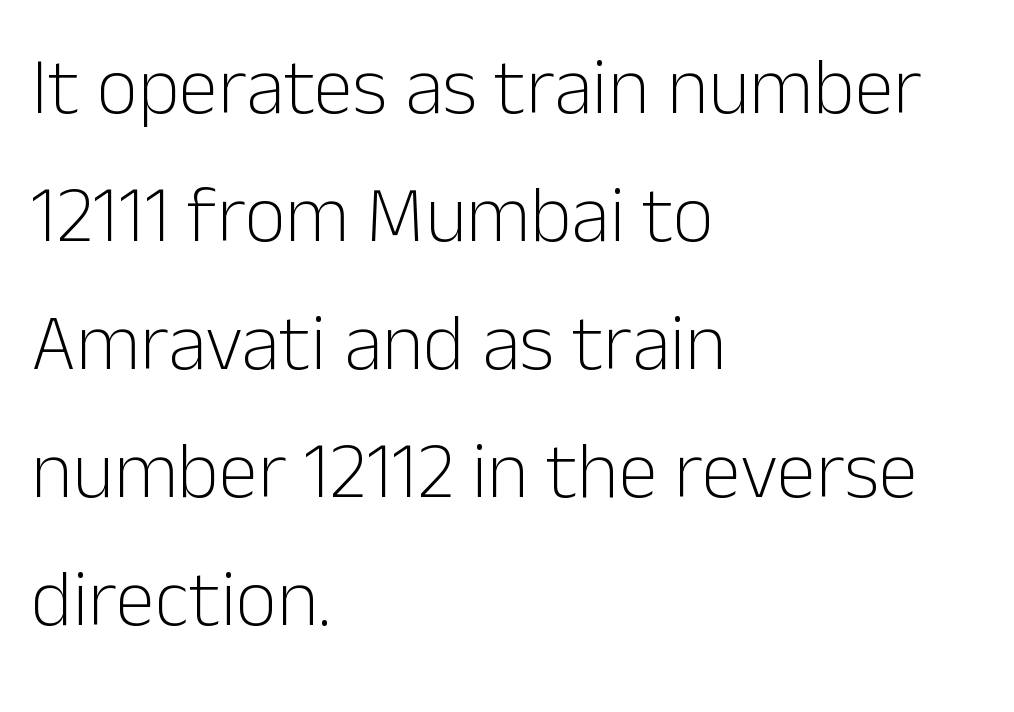
Descenders are the only things crossing below the line. Each letter keeps its own natural width here, so spacing adapts to shape. A roman cut, with each character standing at attention. The strokes carry an ordinary text weight at most.
